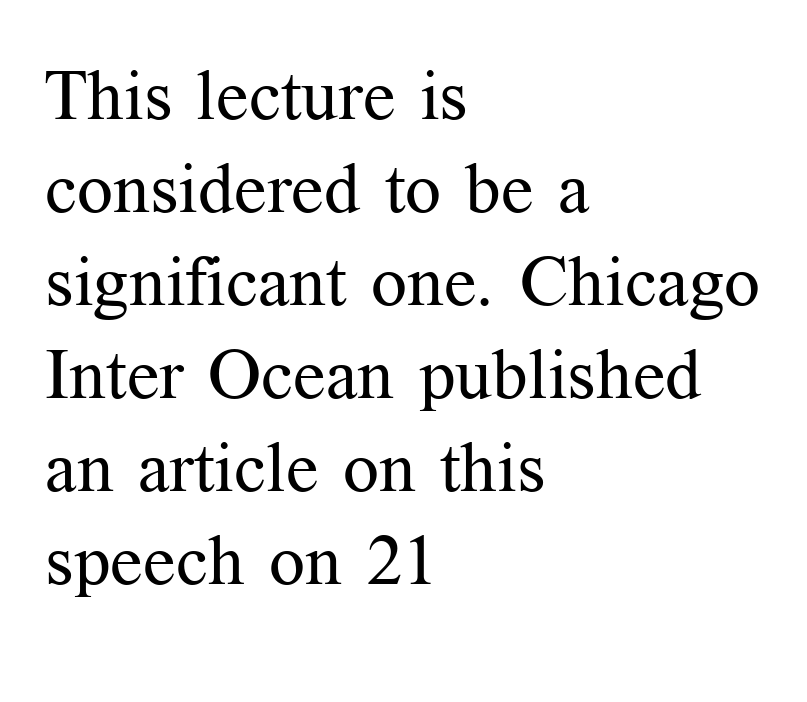
The image shows 71 px regular-weight serif type, upright; set left-aligned, normal line spacing (1.31x), normal letter spacing, not underlined; medium stroke contrast and a medium x-height.
